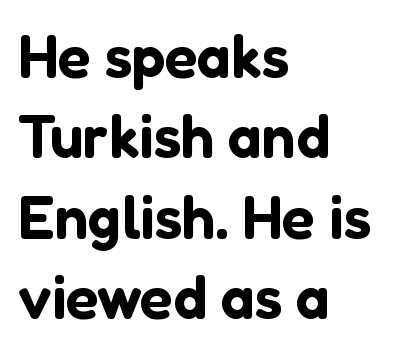
The image shows 60 px sans-serif type, upright; set left-aligned, normal line spacing (1.34x), normal letter spacing, not underlined; low stroke contrast and a medium x-height.
